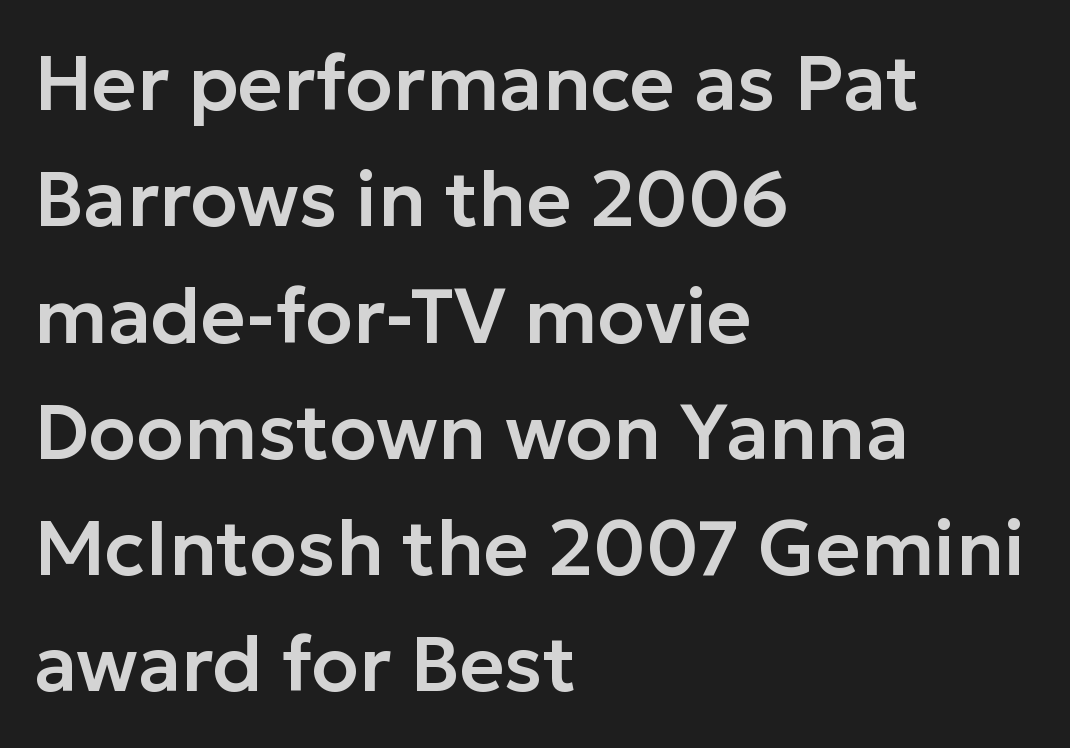
A typesetter would mark this as roman, not italic. Varying glyph widths throughout — classic text-font behaviour. Glance below the letters and you will spot only blank space. What's the leading like? Ordinary, nothing unusual.
